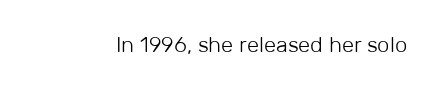
The space directly below the letters is spotless. Quick note: not italic, upright. The line texture is even and compact thanks to regular tracking. These glyphs show unthickened strokes, regular width or finer.
